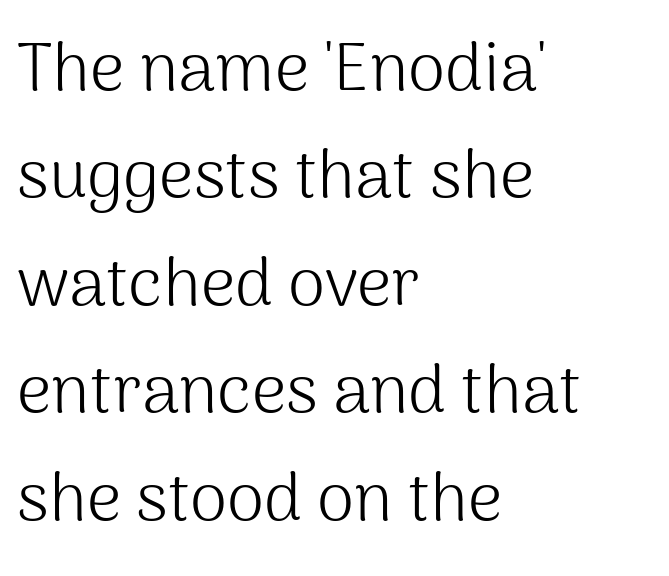
Standard letterfit; no display-style spreading of the glyphs. Letters have the restrained weight of plain body copy at most. The passage shown is typed in a proportional face where columns would drift. Font category for this specimen: sans-serif. Leading: standard. Unmarked baselines from the first word to the last.
